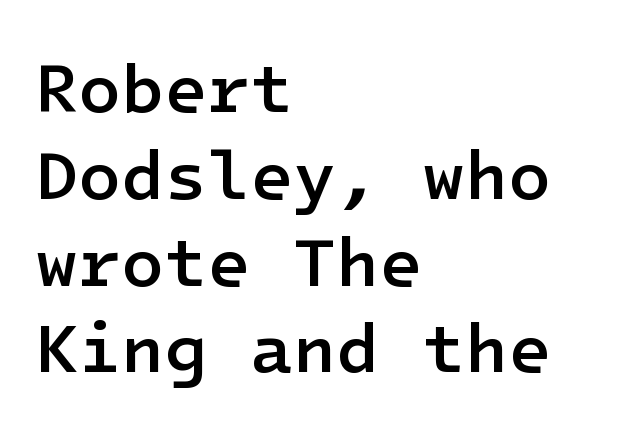
Q: Is the text bold? A: Semi-bold.
Q: Is the text italic (slanted)? A: No, it is upright.
Q: Is the typeface a serif or a sans-serif typeface? A: Sans-serif.
Q: Is the text underlined? A: No.
Q: How is the paragraph aligned? A: Left-aligned.
Q: Is the spacing between letters normal or unusually wide? A: Normal.
Q: Width (condensed, normal, or wide)? A: Normal.
Q: Stroke contrast? A: Low.
Q: x-height? A: Medium.
